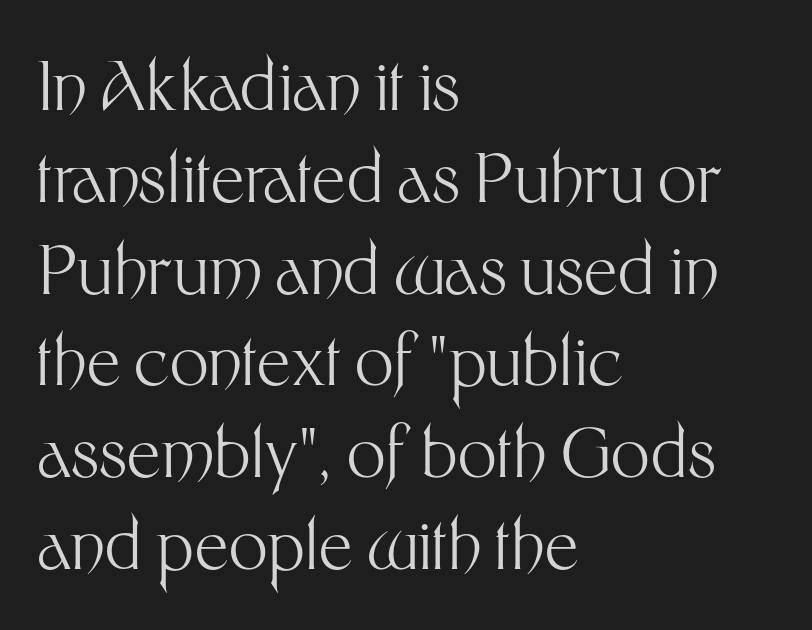
{"serif": "no", "italic": "no", "bold": "no", "weight": "light", "width": "normal", "stroke_contrast": "medium", "x_height": "medium", "monospaced": "no", "underline": "no", "align": "left", "line_spacing": "normal", "line_spacing_ratio": 1.35, "letter_spacing": "normal", "letter_spacing_em": 0.0, "glyph_px": 68}
